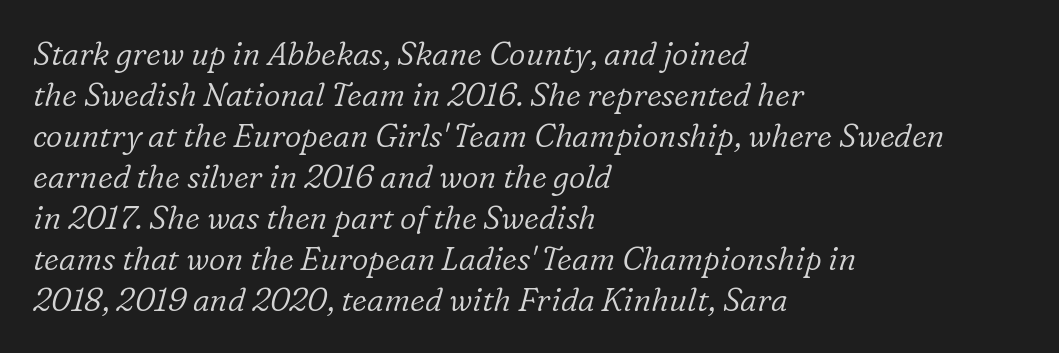
Q: Is the text bold? A: No.
Q: Is the text italic (slanted)? A: Yes, it leans right by about 16 degrees.
Q: Is the typeface a serif or a sans-serif typeface? A: Serif.
Q: Is the text underlined? A: No.
Q: How is the paragraph aligned? A: Left-aligned.
Q: Is the spacing between letters normal or unusually wide? A: Normal.
Q: Is the spacing between lines tight, normal or loose? A: Normal.
Q: Width (condensed, normal, or wide)? A: Normal.
Q: Stroke contrast? A: Low.
Q: x-height? A: Medium.
Q: Monospaced? A: No.
